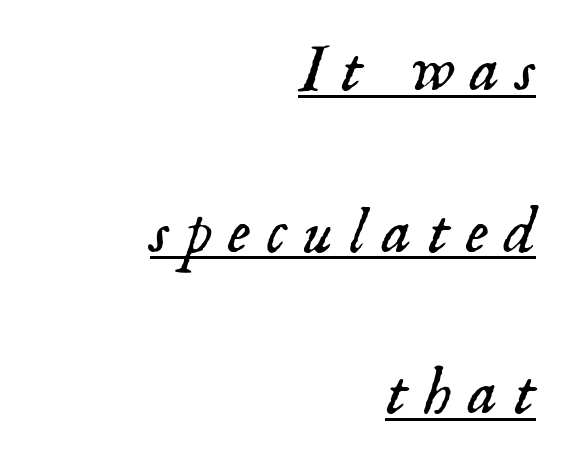
Note the varied advance widths — an 'i' is clearly narrower than an 'm'. Examine the stroke ends and you'll spot serifs. The face used here appears with an underline applied. Compared with a typical body face, this is equally light or lighter still.
